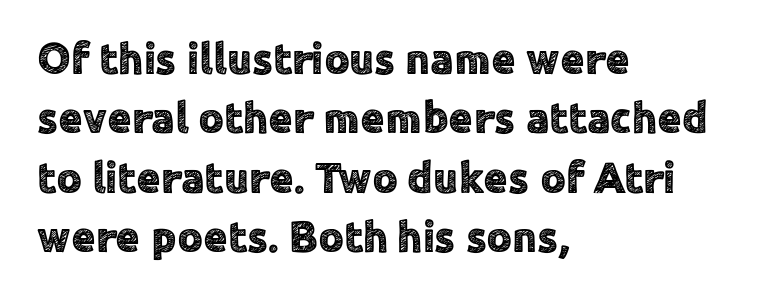
The image shows 44 px sans-serif type, upright; set left-aligned, normal line spacing (1.35x), normal letter spacing, not underlined; a medium x-height.
